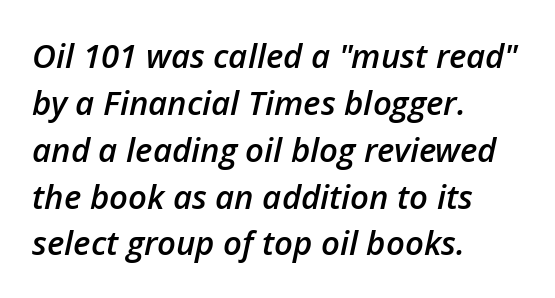
{"italic": "yes", "lean": "right", "slant_degrees": 12, "bold": "semi", "weight": "semibold", "width": "normal", "stroke_contrast": "low", "x_height": "medium", "monospaced": "no", "underline": "no", "align": "left", "line_spacing": "normal", "line_spacing_ratio": 1.42, "letter_spacing": "normal", "letter_spacing_em": 0.0, "glyph_px": 33}
